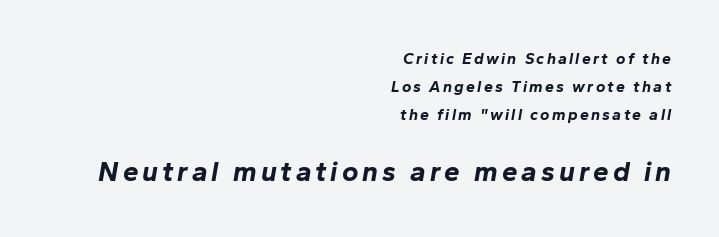
Q: Is the text bold? A: Yes.
Q: Is the text italic (slanted)? A: Yes, it leans right by about 10 degrees.
Q: Is the text underlined? A: No.
Q: How is the paragraph aligned? A: Right-aligned.
Q: Which block of text is set in a larger size, the first (top) or the second (bottom)? A: The second (bottom) one.
Q: Width (condensed, normal, or wide)? A: Normal.
Q: Stroke contrast? A: Low.
Q: x-height? A: Medium.
Q: Monospaced? A: No.
